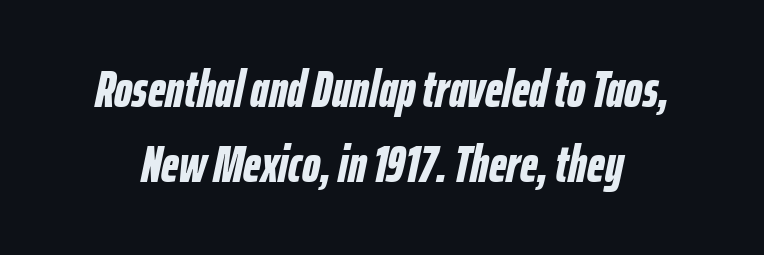
These lines sit exactly where default settings would place them. Descenders hang freely into open space. Emphasis-style slanted type is in use. Glyph-to-glyph distance matches everyday printed text. These words are printed bold, with thick strokes throughout.
